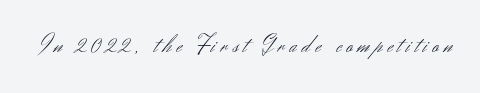
Stroke mass is kept to a normal reading level or below. The glyphs are unaccompanied by any horizontal stroke below them. Look at the tracking — it's clearly loosened, letters drifting apart.
